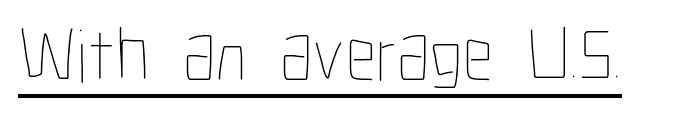
Do the letters lean? They stand straight. The rendered words wear a rule along their underside. A typesetter would call this zero additional tracking. The weight tops out at a normal text grade.
